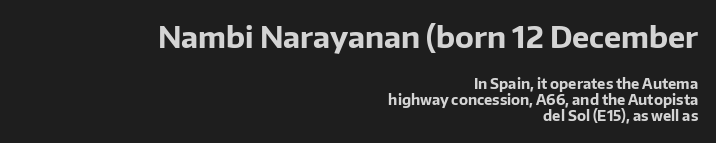
The image shows 29 px bold sans-serif type, upright; set right-aligned, tight line spacing (1.13x), normal letter spacing, not underlined; the first (top) block is 2.07x larger; low stroke contrast and a medium x-height.
